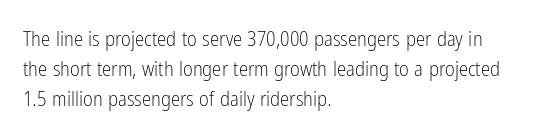
Q: Is the text bold? A: No.
Q: Is the text italic (slanted)? A: No, it is upright.
Q: Is the text underlined? A: No.
Q: How is the paragraph aligned? A: Left-aligned.
Q: Is the spacing between letters normal or unusually wide? A: Normal.
Q: Is the spacing between lines tight, normal or loose? A: Normal.
